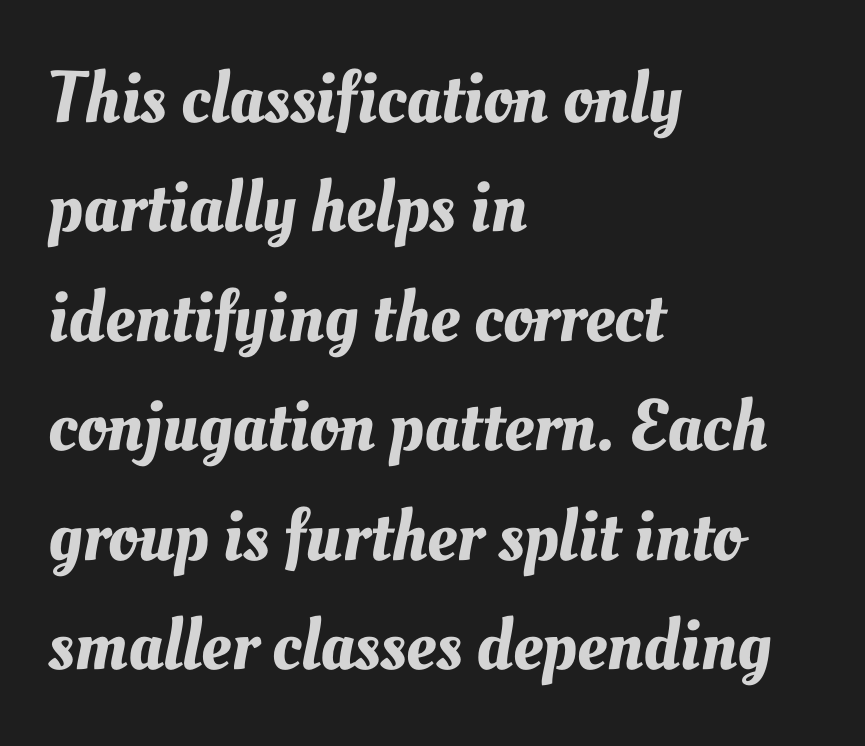
Look at the tracking — it's just the regular setting, nothing added. You could not count columns in this text — the font is proportionally spaced. Whoever set this chose a conventional vertical rhythm. Which margin do the lines hug? The left one — the right edge is uneven. Nobody drew a line under any word here.
